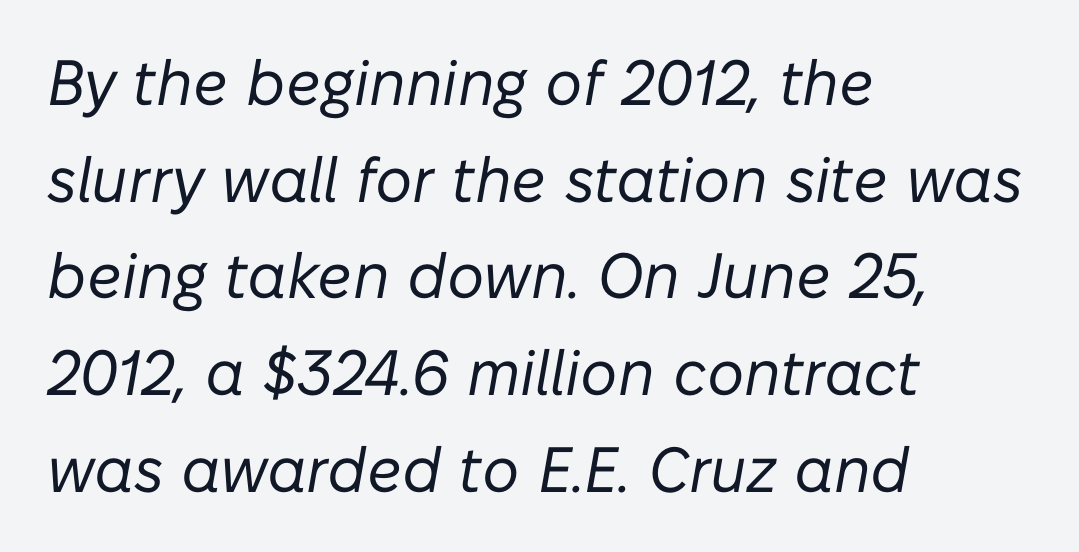
Q: Is the text bold? A: No.
Q: Is the text italic (slanted)? A: Yes, it leans right by about 10 degrees.
Q: Is the text underlined? A: No.
Q: How is the paragraph aligned? A: Left-aligned.
Q: Is the spacing between letters normal or unusually wide? A: Normal.
Q: Is the spacing between lines tight, normal or loose? A: Normal.
Q: Width (condensed, normal, or wide)? A: Normal.
Q: Stroke contrast? A: Low.
Q: x-height? A: Medium.
Q: Monospaced? A: No.
